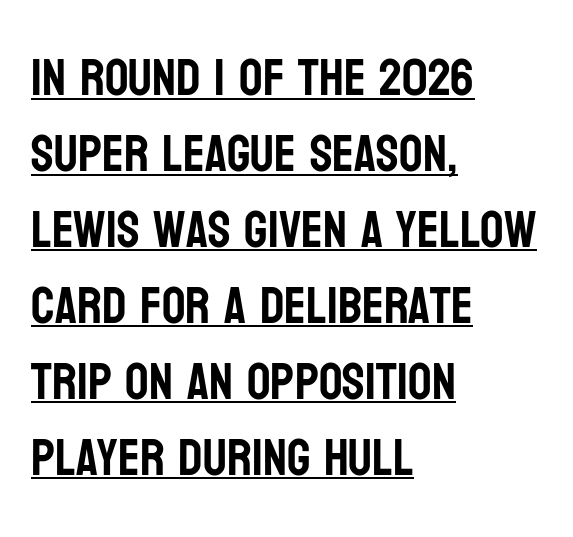
The image shows 52 px condensed sans-serif type, upright; set left-aligned, normal line spacing (1.46x), normal letter spacing, underlined; low stroke contrast and a large x-height.
